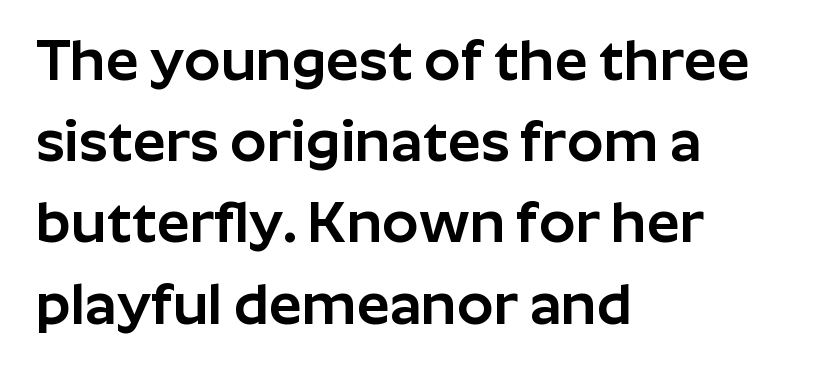
{"serif": "no", "italic": "no", "width": "normal", "stroke_contrast": "low", "x_height": "medium", "monospaced": "no", "underline": "no", "align": "left", "line_spacing": "normal", "line_spacing_ratio": 1.4, "letter_spacing": "normal", "letter_spacing_em": 0.0, "glyph_px": 58}
